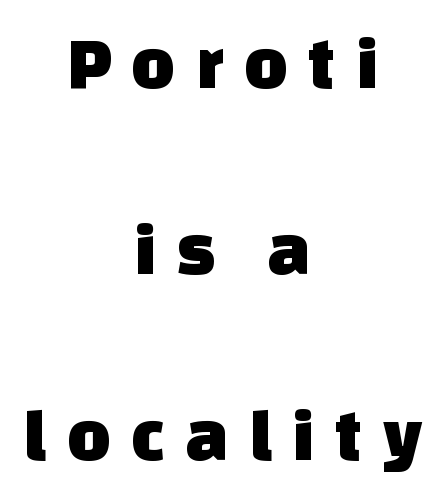
The image shows 75 px sans-serif type; set centered, loose line spacing (2.48x), unusually wide letter spacing (+0.27 em), not underlined; low stroke contrast and a large x-height.
